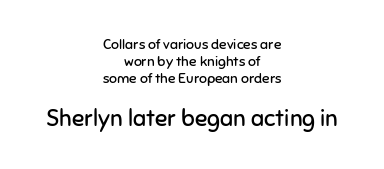
This sample is center-justified, so both line endings float freely. The typeface has the unassuming heft of standard copy or less. Do the letters lean? They stand straight. Tracking here is standard; glyphs follow each other at the usual distance. The second block has been scaled up relative to the first.
